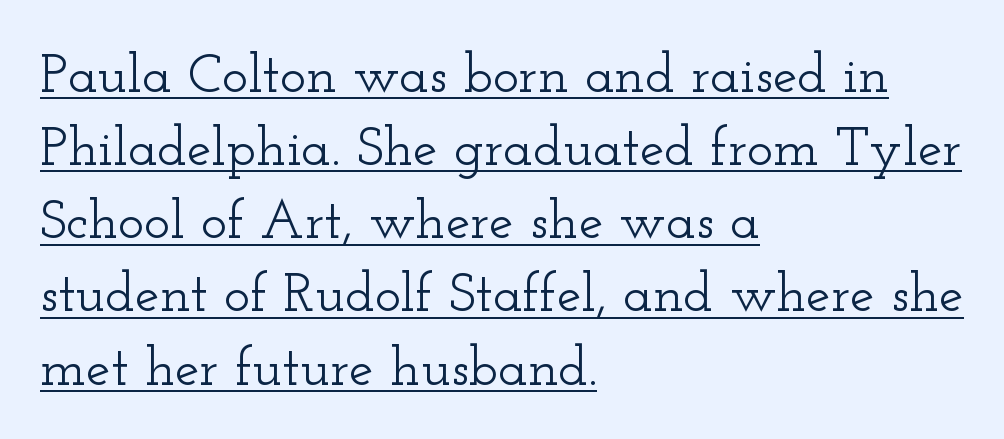
Q: Is the text italic (slanted)? A: No, it is upright.
Q: Is the typeface a serif or a sans-serif typeface? A: Serif.
Q: Is the text underlined? A: Yes.
Q: How is the paragraph aligned? A: Left-aligned.
Q: Is the spacing between letters normal or unusually wide? A: Normal.
Q: Is the spacing between lines tight, normal or loose? A: Normal.
Q: Width (condensed, normal, or wide)? A: Wide.
Q: Stroke contrast? A: Low.
Q: x-height? A: Small.
Q: Monospaced? A: No.
